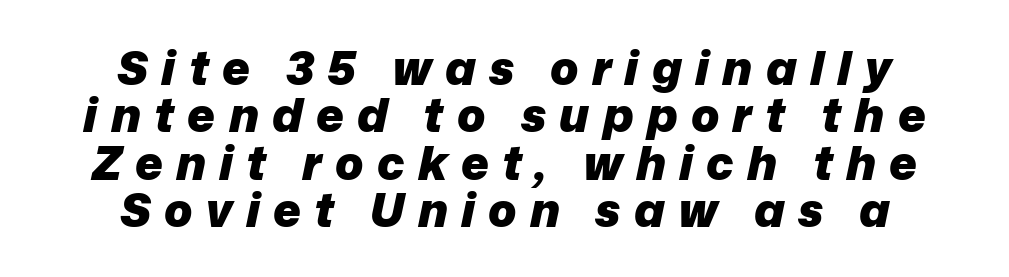
The image shows 47 px heavy type, italic (leaning right); set centered, tight line spacing (1.01x), unusually wide letter spacing (+0.28 em), not underlined; low stroke contrast and a medium x-height.
